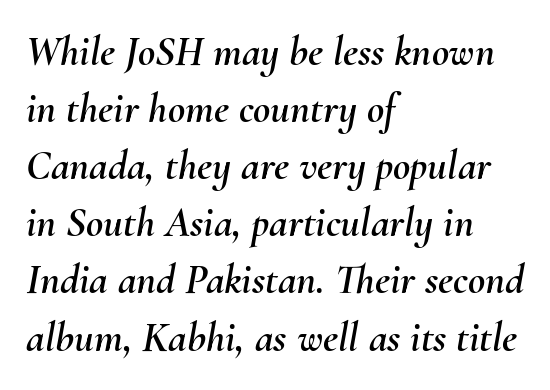
The vertical gap from one line to the next is medium. The paragraph has a hard left edge and a soft right edge. These lines were composed using italics. Each letter keeps its own natural width here, so spacing adapts to shape. This rendering features lettering with no underline.
